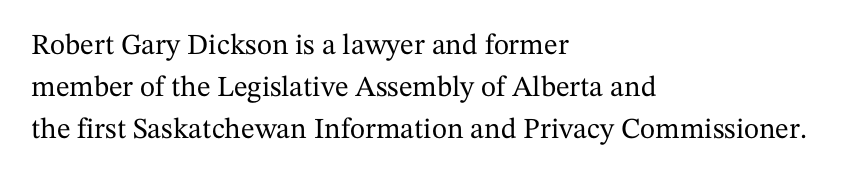
Q: Is the text italic (slanted)? A: No, it is upright.
Q: Is the typeface a serif or a sans-serif typeface? A: Serif.
Q: Is the text underlined? A: No.
Q: How is the paragraph aligned? A: Left-aligned.
Q: Is the spacing between letters normal or unusually wide? A: Normal.
Q: Is the spacing between lines tight, normal or loose? A: Normal.
Q: Width (condensed, normal, or wide)? A: Normal.
Q: Stroke contrast? A: Medium.
Q: x-height? A: Medium.
Q: Monospaced? A: No.
